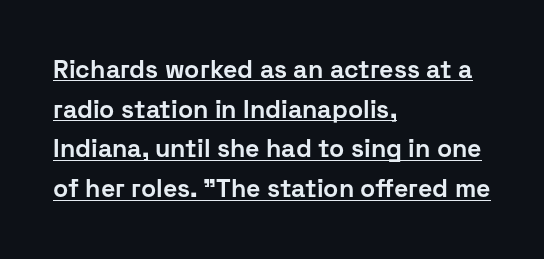
{"italic": "no", "bold": "yes", "underline": "yes", "align": "left", "line_spacing": "normal", "line_spacing_ratio": 1.59, "letter_spacing": "normal", "letter_spacing_em": 0.0, "glyph_px": 25}
